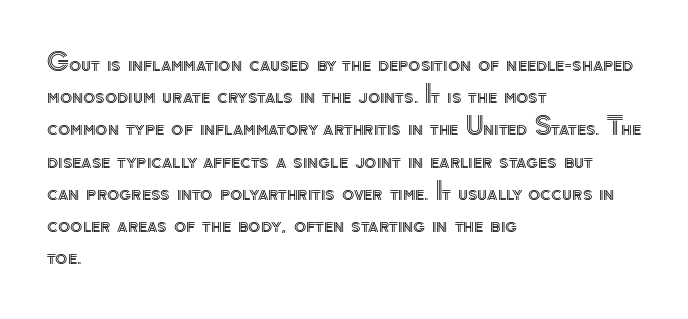
No italicization has been applied; the sample stays upright. This sample uses plain, unmodified letter spacing. Decoration check: the copy has no underline. The typesetter chose a ragged-right arrangement here. Interline gaps are of average width in this sample.
